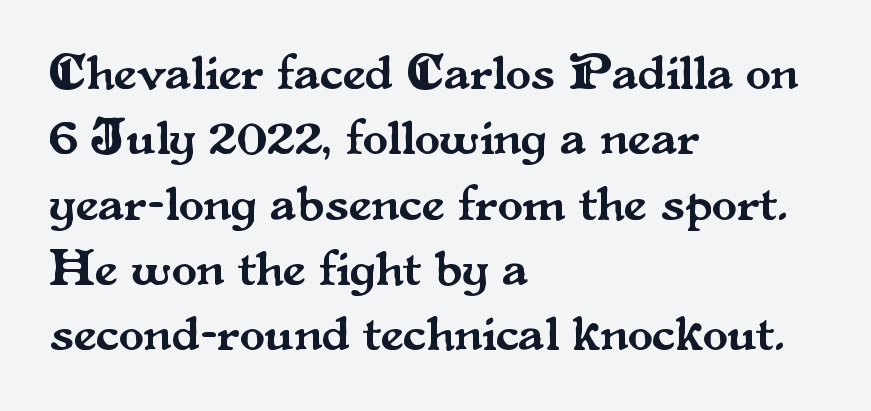
The type is set solid horizontally, with unmodified tracking. Small tapered or slab feet sit at the stroke ends, so this counts as serif. Varying glyph widths throughout — classic text-font behaviour. The string is rendered with underlining switched off. Characters remain perfectly vertical along every line. What's the leading like? Ordinary, nothing unusual.
